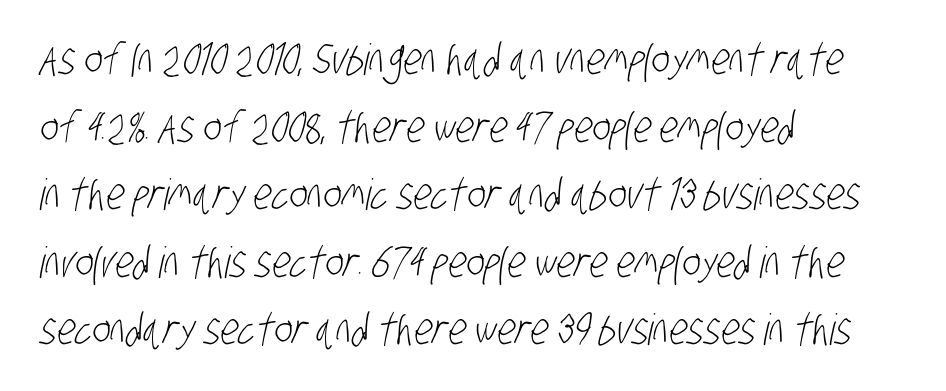
The text was rendered using a sans face with plain stroke endings. Any mark beneath the type? The region is blank. Proportional: the letters do not fall into vertical columns. Summary of vertical rhythm: regular, with standard interline spacing. The letters sit at their default tracking, neither squeezed nor spread.
